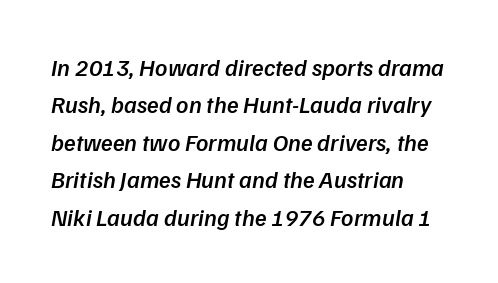
The image shows 24 px text type, italic (leaning right); set left-aligned, normal line spacing (1.56x), normal letter spacing, not underlined.
